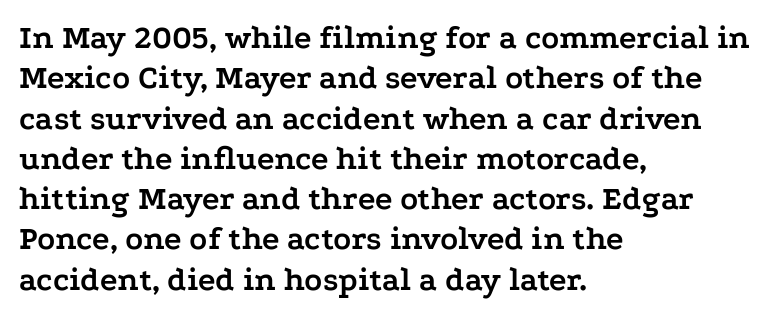
Q: Is the text bold? A: Yes.
Q: Is the text italic (slanted)? A: No, it is upright.
Q: Is the typeface a serif or a sans-serif typeface? A: Serif.
Q: Is the text underlined? A: No.
Q: How is the paragraph aligned? A: Left-aligned.
Q: Is the spacing between letters normal or unusually wide? A: Normal.
Q: Width (condensed, normal, or wide)? A: Wide.
Q: Stroke contrast? A: Low.
Q: x-height? A: Medium.
Q: Monospaced? A: No.
